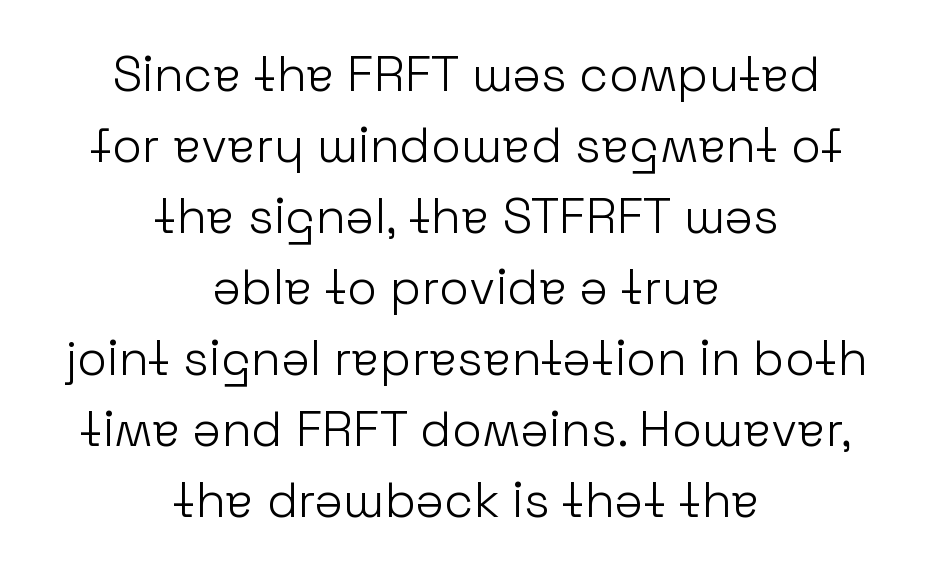
Q: Is the text bold? A: No.
Q: Is the text italic (slanted)? A: No, it is upright.
Q: Is the typeface a serif or a sans-serif typeface? A: Sans-serif.
Q: Is the text underlined? A: No.
Q: How is the paragraph aligned? A: Centered.
Q: Is the spacing between letters normal or unusually wide? A: Normal.
Q: Is the spacing between lines tight, normal or loose? A: Normal.
Q: Width (condensed, normal, or wide)? A: Normal.
Q: Stroke contrast? A: Low.
Q: x-height? A: Medium.
Q: Monospaced? A: No.
